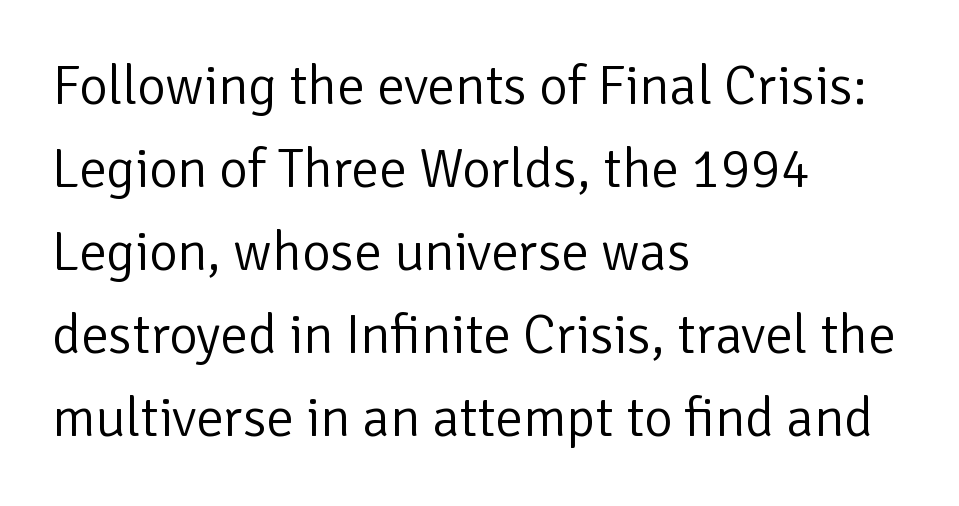
{"serif": "no", "italic": "no", "bold": "no", "weight": "light", "width": "normal", "stroke_contrast": "low", "x_height": "medium", "monospaced": "no", "underline": "no", "align": "left", "line_spacing": "normal", "line_spacing_ratio": 1.51, "letter_spacing": "normal", "letter_spacing_em": 0.0, "glyph_px": 55}
